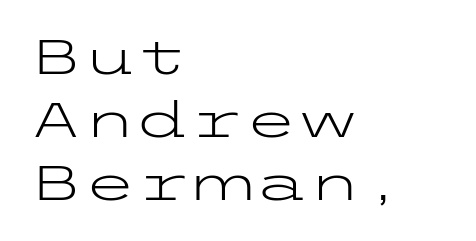
The image shows 49 px light, wide sans-serif type, upright; set left-aligned, normal line spacing (1.29x), normal letter spacing, not underlined; low stroke contrast and a medium x-height.
